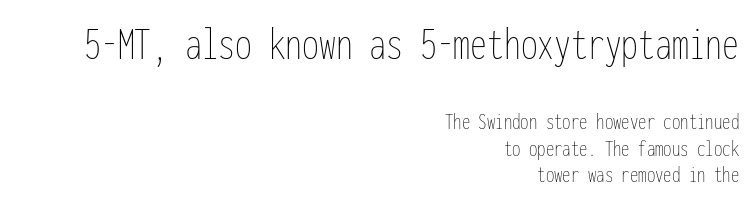
This sample has the even, mechanical cadence of fixed-width lettering. The more generous point size was reserved for the upper chunk. Check under the words: just untouched page. When letters stand straight like this, we call the style roman or upright. Weight: regular or lighter. Rows of type sit shoulder to shoulder in the vertical direction.
